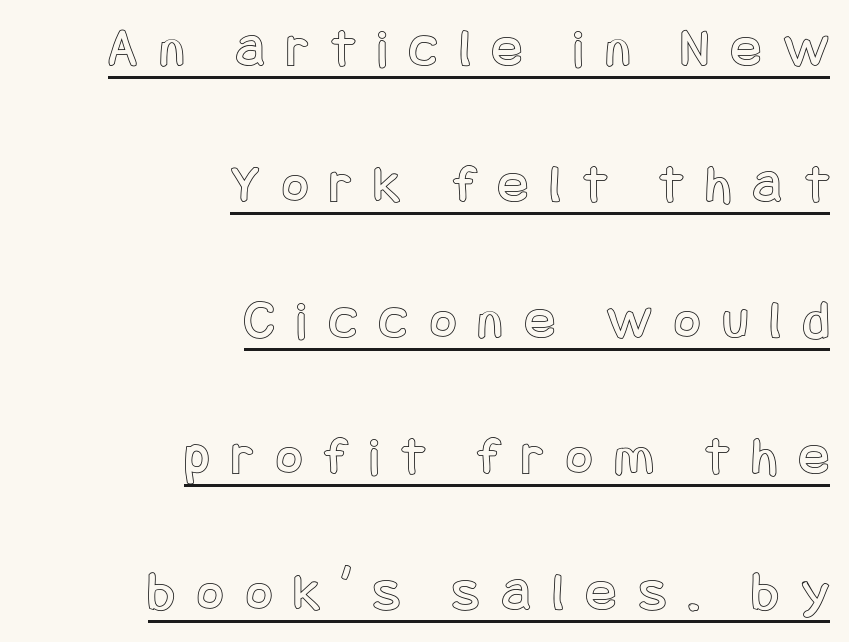
The image shows 56 px condensed type, upright; set right-aligned, loose line spacing (2.43x), unusually wide letter spacing (+0.4 em), underlined; a large x-height.
